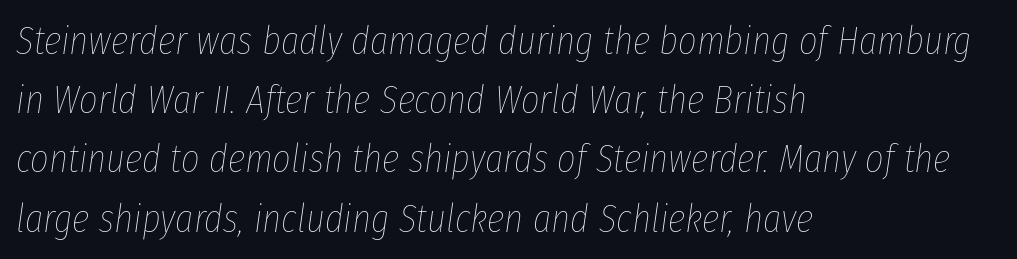
{"italic": "yes", "lean": "right", "slant_degrees": 8, "bold": "no", "weight": "thin", "width": "condensed", "stroke_contrast": "low", "x_height": "medium", "monospaced": "no", "underline": "no", "align": "left", "line_spacing": "normal", "line_spacing_ratio": 1.48, "letter_spacing": "normal", "letter_spacing_em": 0.0, "glyph_px": 40}
